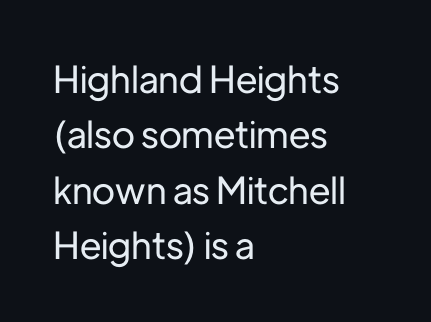
The image shows 37 px sans-serif type, upright; set left-aligned, normal line spacing (1.5x), normal letter spacing, not underlined; low stroke contrast and a medium x-height.
